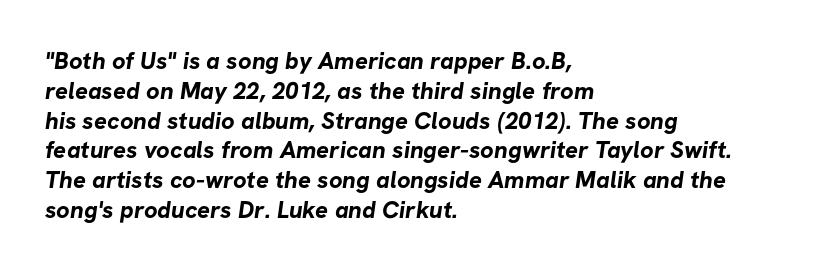
There is no visible air inserted between adjacent glyphs. Its strokes are broad and dark, the hallmark of bold type. Compared with a centered layout, this one pins lines to the left instead. Letters rest on an invisible, unmarked baseline.
